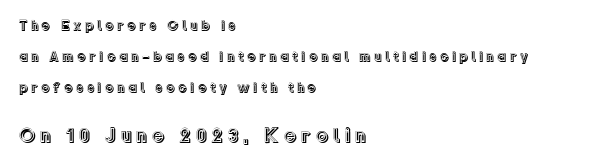
Q: Is the text italic (slanted)? A: No, it is upright.
Q: Is the text underlined? A: No.
Q: How is the paragraph aligned? A: Left-aligned.
Q: Is the spacing between letters normal or unusually wide? A: Unusually wide.
Q: Is the spacing between lines tight, normal or loose? A: Loose.
Q: Which block of text is set in a larger size, the first (top) or the second (bottom)? A: The second (bottom) one.
